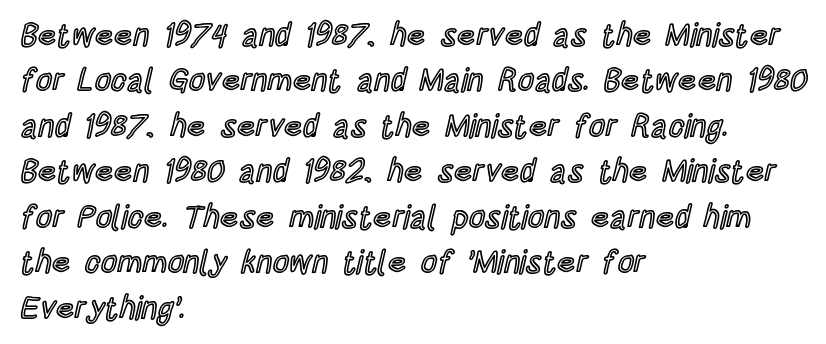
{"width": "condensed", "x_height": "large", "monospaced": "no", "underline": "no", "align": "left", "line_spacing": "normal", "line_spacing_ratio": 1.42, "letter_spacing": "normal", "letter_spacing_em": 0.0, "glyph_px": 32}
